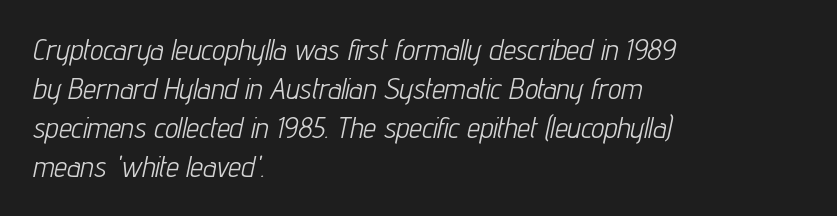
A student would call this left alignment; a typographer would say flush left, rag right. Looking at the ascenders, they clearly lean. Does the leading feel generous? No, just average. Unbolded letterforms with no extra heft. You could not count columns in this text — the font is proportionally spaced. The letterforms sit shoulder to shoulder at normal distance.
